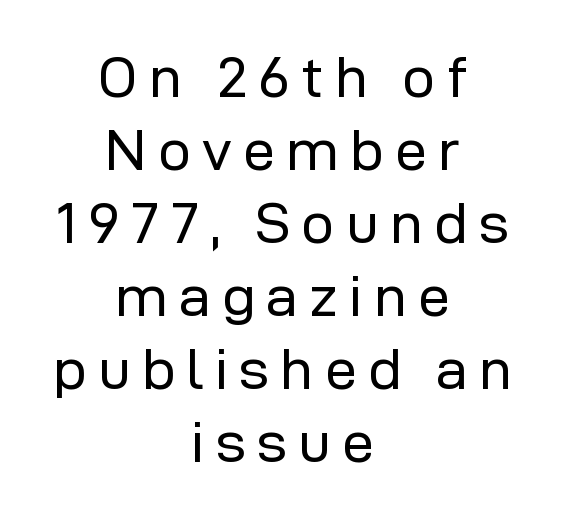
A clean baseline with only descenders dipping below it. Is this a fixed-width face? No — the glyphs have proportional, varying widths. The compositor balanced each line on the midline. The passage shown is not bold in any degree. The letters stand upright; this is a roman face. The rows are spaced the way most documents space them.
